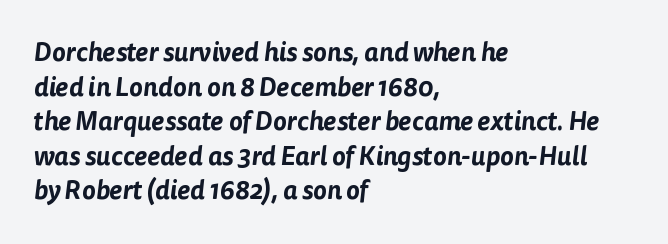
{"underline": "no", "align": "left", "line_spacing": "normal", "line_spacing_ratio": 1.33, "letter_spacing": "normal", "letter_spacing_em": 0.0, "glyph_px": 26}
